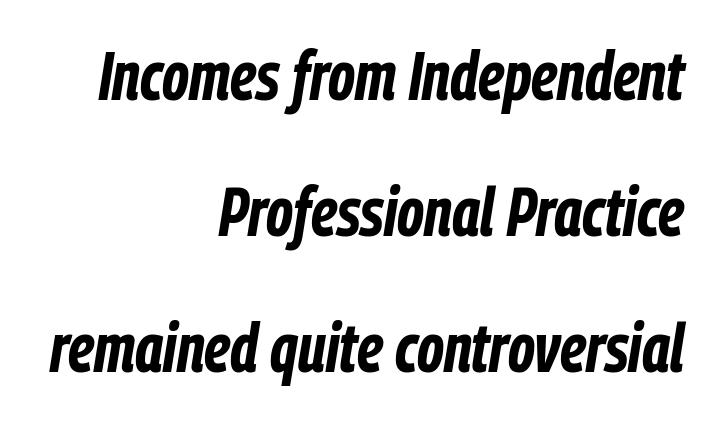
The passage shown is typed in a proportional face where columns would drift. Glyph-to-glyph distance matches everyday printed text. A full-strength bold gives these letters their thick strokes. Unmarked baselines from the first word to the last.
